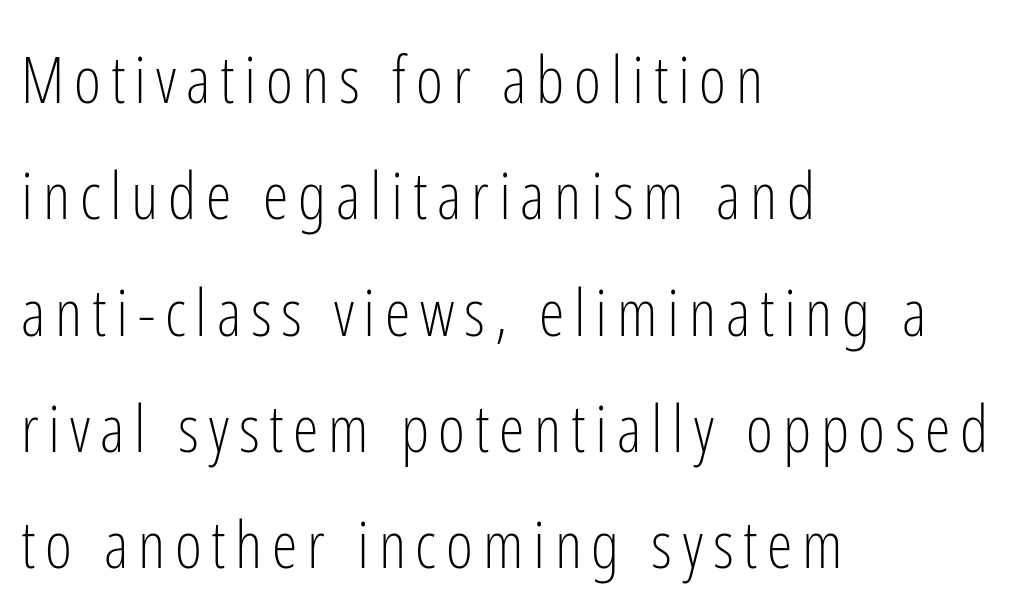
{"serif": "no", "italic": "no", "bold": "no", "weight": "light", "width": "condensed", "stroke_contrast": "low", "x_height": "medium", "monospaced": "no", "underline": "no", "align": "left", "line_spacing_ratio": 1.79, "glyph_px": 65}
